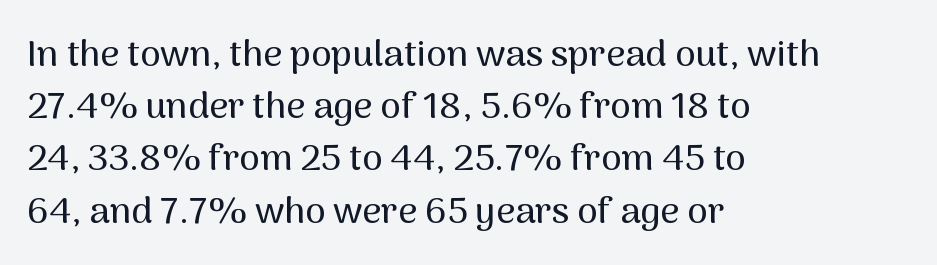
The image shows 37 px sans-serif type, upright; set left-aligned, normal line spacing (1.41x), normal letter spacing, not underlined; medium stroke contrast and a medium x-height.
